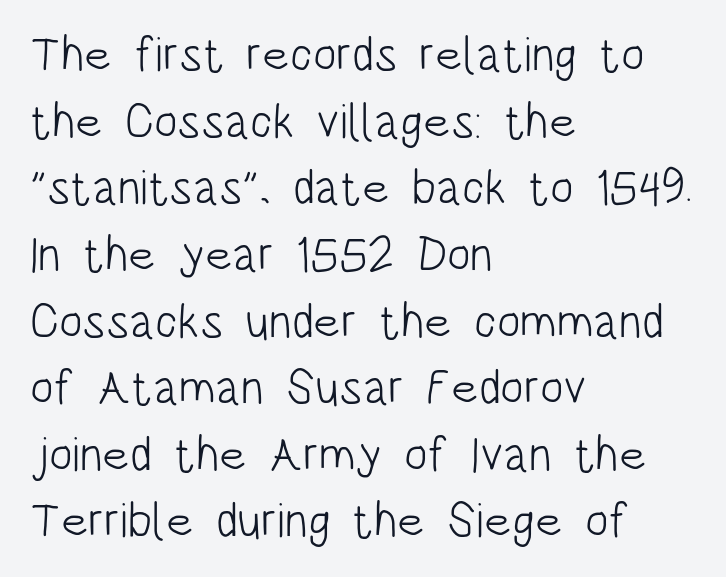
{"serif": "no", "italic": "no", "bold": "no", "weight": "light", "width": "condensed", "stroke_contrast": "low", "x_height": "large", "monospaced": "no", "underline": "no", "align": "left", "line_spacing": "normal", "line_spacing_ratio": 1.36, "letter_spacing": "normal", "letter_spacing_em": 0.0, "glyph_px": 49}
